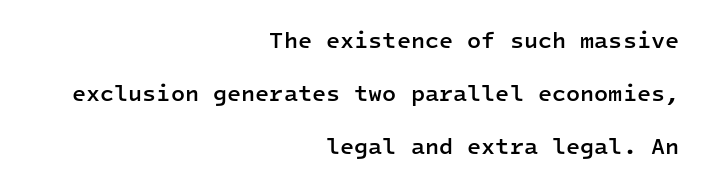
{"italic": "no", "bold": "semi", "underline": "no", "align": "right", "line_spacing": "loose", "line_spacing_ratio": 2.3, "letter_spacing": "normal", "letter_spacing_em": 0.0, "glyph_px": 23}
